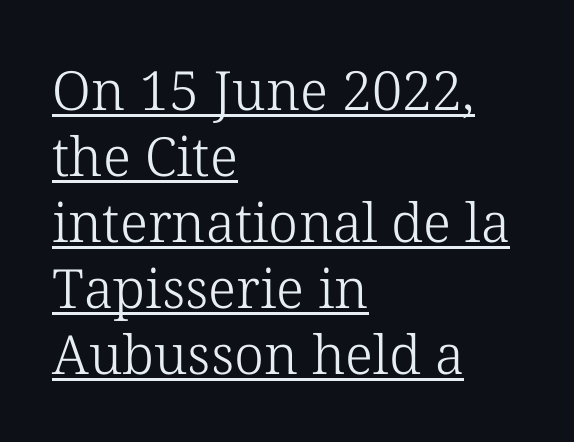
Q: Is the text bold? A: No.
Q: Is the text italic (slanted)? A: No, it is upright.
Q: Is the typeface a serif or a sans-serif typeface? A: Serif.
Q: Is the text underlined? A: Yes.
Q: How is the paragraph aligned? A: Left-aligned.
Q: Is the spacing between letters normal or unusually wide? A: Normal.
Q: Width (condensed, normal, or wide)? A: Normal.
Q: Stroke contrast? A: Low.
Q: x-height? A: Medium.
Q: Monospaced? A: No.
